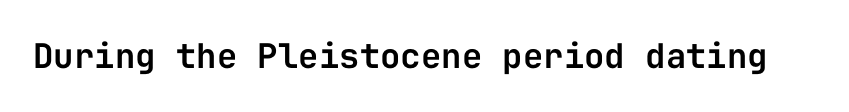
The face used here is rendered with its standard letterfit. Fixed-width glyphs throughout — classic coding-font behaviour. Does the type have serifs? No, each stem ends abruptly. No word sits above an underline.
